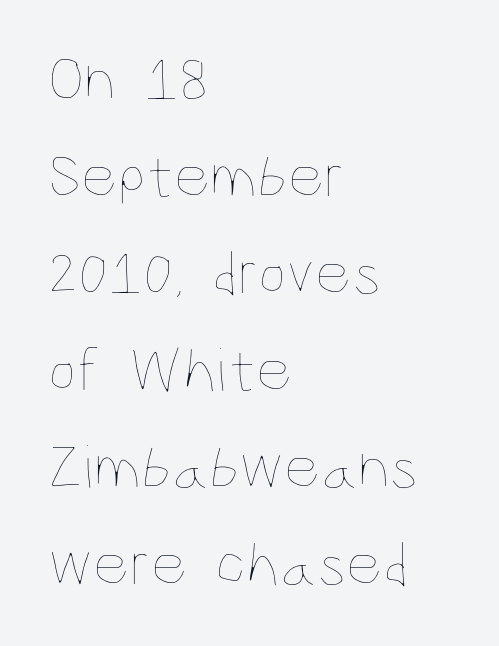
{"italic": "no", "bold": "no", "weight": "thin", "width": "condensed", "stroke_contrast": "low", "x_height": "large", "monospaced": "no", "underline": "no", "align": "left", "line_spacing": "normal", "line_spacing_ratio": 1.54, "letter_spacing": "normal", "letter_spacing_em": 0.0, "glyph_px": 63}
